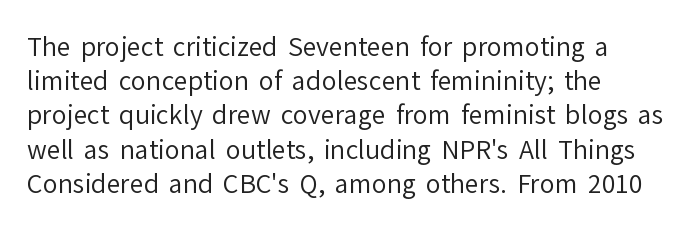
Q: Is the text bold? A: No.
Q: Is the text italic (slanted)? A: No, it is upright.
Q: Is the text underlined? A: No.
Q: How is the paragraph aligned? A: Left-aligned.
Q: Is the spacing between letters normal or unusually wide? A: Normal.
Q: Is the spacing between lines tight, normal or loose? A: Normal.
